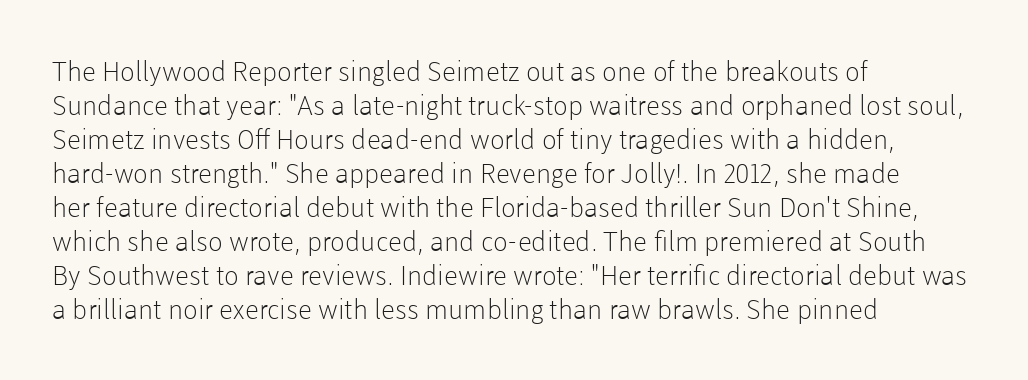
The image shows 27 px text type, upright; set left-aligned, normal line spacing (1.26x), normal letter spacing, not underlined.
